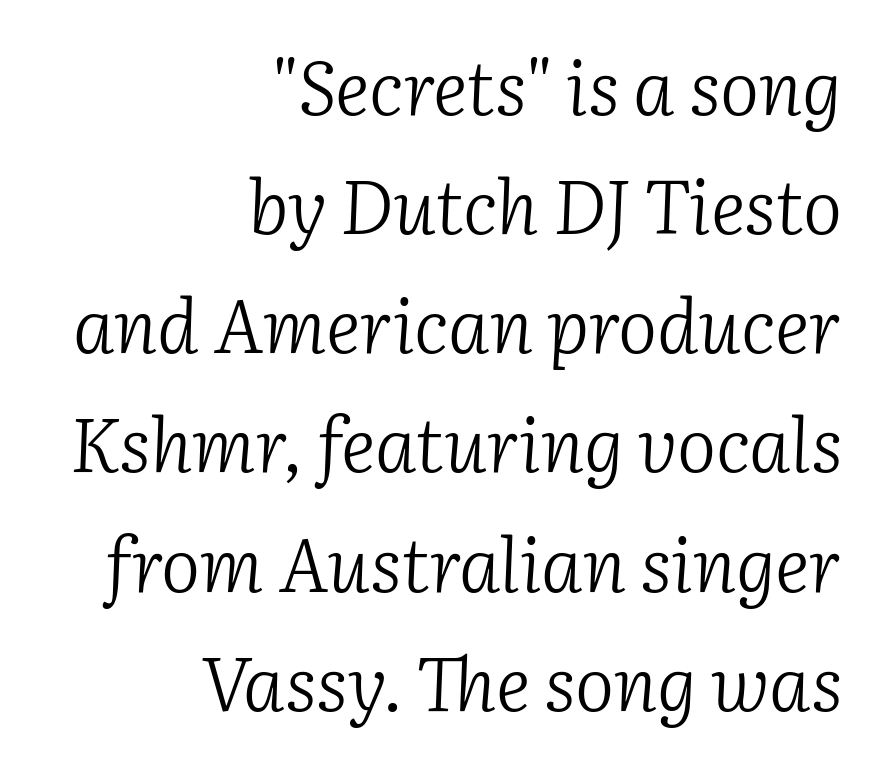
Q: Is the text bold? A: No.
Q: Is the text italic (slanted)? A: Yes, it leans right by about 2 degrees.
Q: Is the typeface a serif or a sans-serif typeface? A: Serif.
Q: Is the text underlined? A: No.
Q: How is the paragraph aligned? A: Right-aligned.
Q: Is the spacing between letters normal or unusually wide? A: Normal.
Q: Is the spacing between lines tight, normal or loose? A: Normal.
Q: Width (condensed, normal, or wide)? A: Normal.
Q: Stroke contrast? A: Low.
Q: x-height? A: Medium.
Q: Monospaced? A: No.
